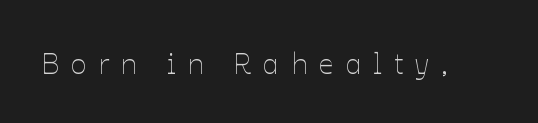
Q: Is the text bold? A: No.
Q: Is the text italic (slanted)? A: No, it is upright.
Q: Is the text underlined? A: No.
Q: Is the spacing between letters normal or unusually wide? A: Unusually wide.
Q: Width (condensed, normal, or wide)? A: Normal.
Q: Stroke contrast? A: Low.
Q: x-height? A: Medium.
Q: Monospaced? A: No.
